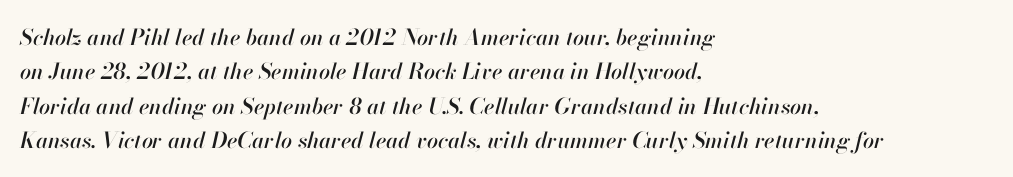
The image shows 22 px text type, italic (leaning right); set left-aligned, normal line spacing (1.56x), normal letter spacing, not underlined.
